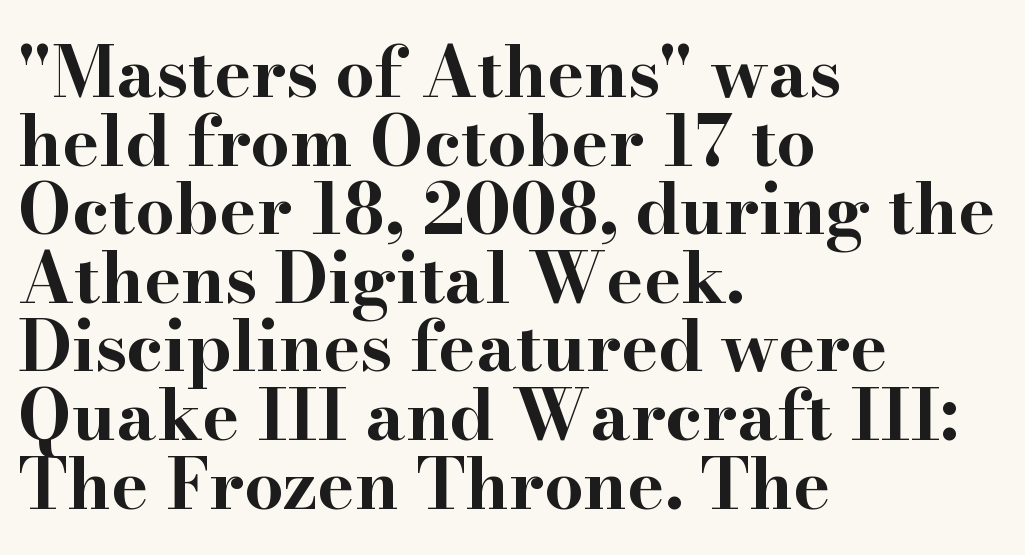
Q: Is the text bold? A: Yes.
Q: Is the text italic (slanted)? A: No, it is upright.
Q: Is the typeface a serif or a sans-serif typeface? A: Serif.
Q: Is the text underlined? A: No.
Q: How is the paragraph aligned? A: Left-aligned.
Q: Is the spacing between letters normal or unusually wide? A: Normal.
Q: Is the spacing between lines tight, normal or loose? A: Tight.
Q: Width (condensed, normal, or wide)? A: Wide.
Q: Stroke contrast? A: High.
Q: x-height? A: Small.
Q: Monospaced? A: No.
